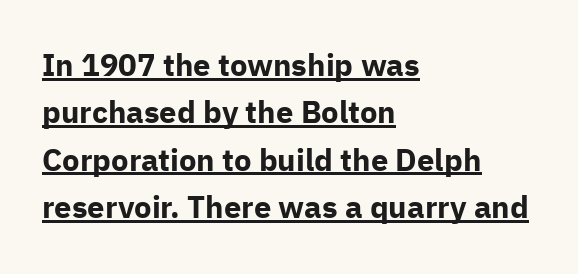
The rendering keeps characters at their native spacing. The rendering uses a moderate line-height, typical for paragraphs. Short and long lines alike share a common starting point at left. It's the straight-up-and-down kind of type.
